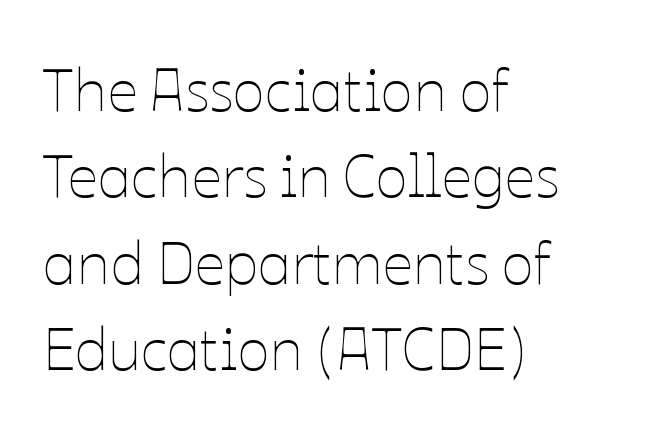
The lettering stays uniformly vertical, giving the passage a roman look. A bare baseline throughout the passage. What's the leading like? Ordinary, nothing unusual. Teacher's note: observe the even left margin — that is flush-left alignment. The face used here is proportionally spaced, like ordinary book or web type. Letter spacing: default.
